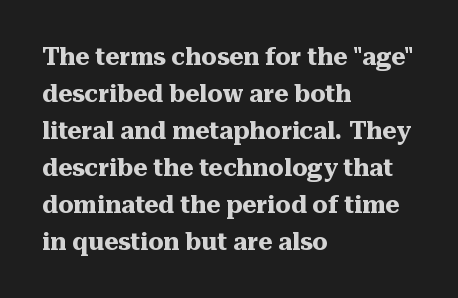
The image shows 24 px bold type, upright; set left-aligned, normal line spacing (1.54x), normal letter spacing, not underlined.
